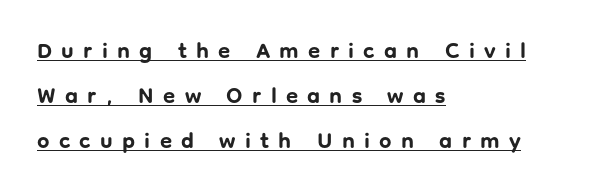
The image shows 22 px bold type, upright; set left-aligned, loose line spacing (2.05x), unusually wide letter spacing (+0.42 em), underlined.
